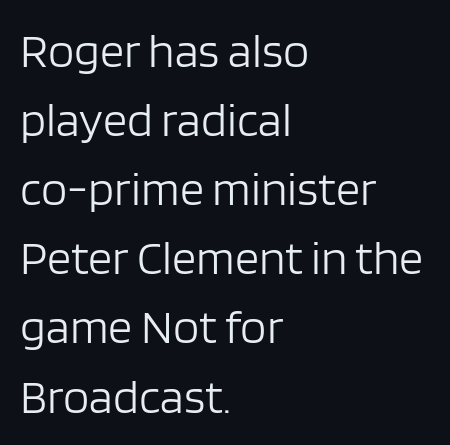
The image shows 48 px light sans-serif type, upright; set left-aligned, normal line spacing (1.44x), normal letter spacing, not underlined; low stroke contrast and a large x-height.
